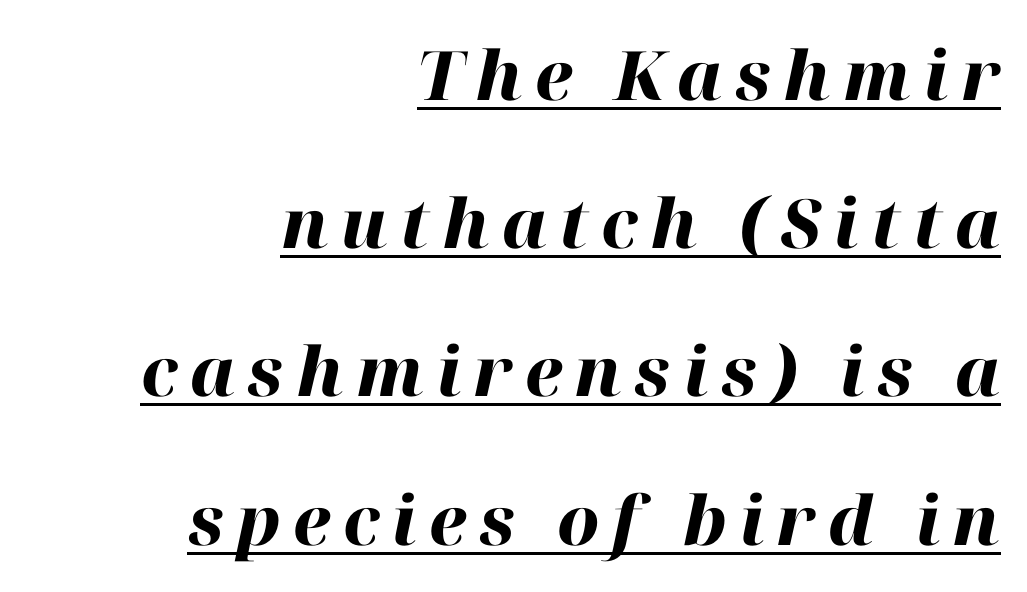
Underlining? Definitely there. Plenty of ink on the page — the face is bold. The setting favours the right margin, as signatures and pull-quotes sometimes do. Quick note: interline space is abundant. Each letter keeps its own natural width here, so spacing adapts to shape. Posture: slanted.
